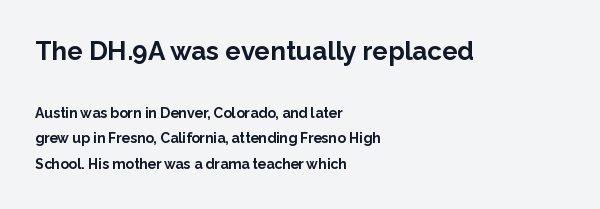
{"italic": "no", "bold": "yes", "underline": "no", "align": "left", "line_spacing_ratio": 1.84, "letter_spacing": "normal", "letter_spacing_em": 0.0, "larger_block": "first", "size_ratio": 1.86, "glyph_px": 26}
